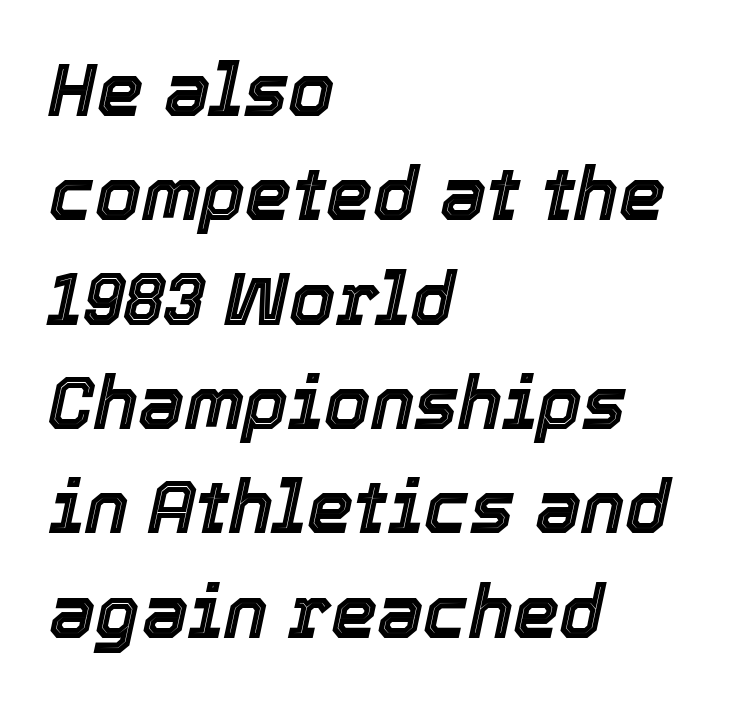
Q: Is the text italic (slanted)? A: Yes, it leans right by about 12 degrees.
Q: Is the text underlined? A: No.
Q: How is the paragraph aligned? A: Left-aligned.
Q: Is the spacing between letters normal or unusually wide? A: Normal.
Q: Is the spacing between lines tight, normal or loose? A: Normal.
Q: Width (condensed, normal, or wide)? A: Normal.
Q: x-height? A: Medium.
Q: Monospaced? A: No.
